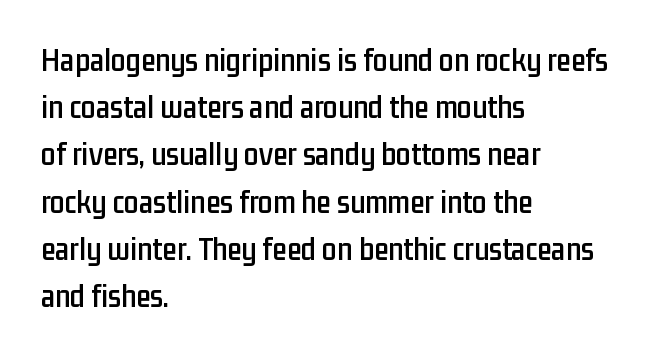
A typesetter would call this leading conventional body-copy spacing. Honestly, there is no underline to notice here at all. Serif or sans? Sans — the stroke terminals are bare. These lines are set flush left with a ragged right edge. Note the varied advance widths — an 'i' is clearly narrower than an 'm'. Vertical strokes here are truly vertical.
